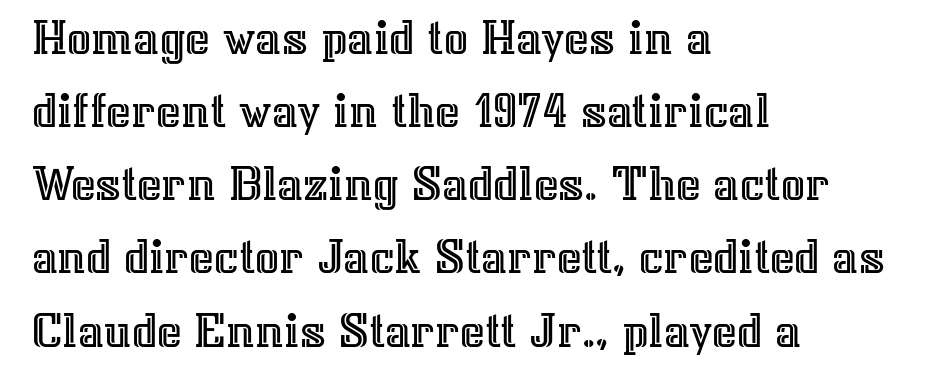
{"italic": "no", "width": "normal", "x_height": "medium", "monospaced": "no", "underline": "no", "align": "left", "line_spacing": "normal", "line_spacing_ratio": 1.38, "letter_spacing": "normal", "letter_spacing_em": 0.0, "glyph_px": 53}
